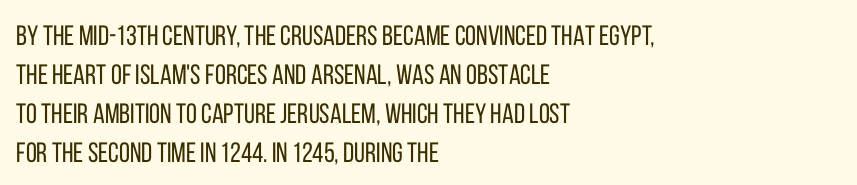
The image shows 28 px regular-weight, condensed sans-serif type, upright; set left-aligned, normal line spacing (1.39x), normal letter spacing, not underlined; low stroke contrast and a large x-height.
